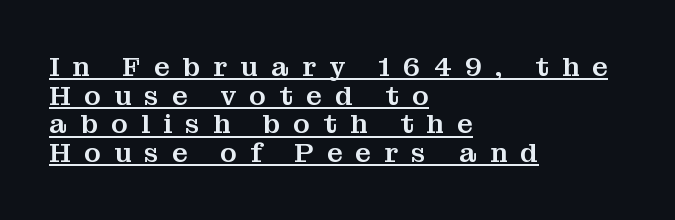
Does extra space separate the letters? Yes, quite a lot of it. The passage shown stacks its lines with hardly any gap. The passage shown is underscored from start to finish. Notice how the stems are strictly vertical — no italics here. Is the block centered? No — it sits flush against the left margin.
